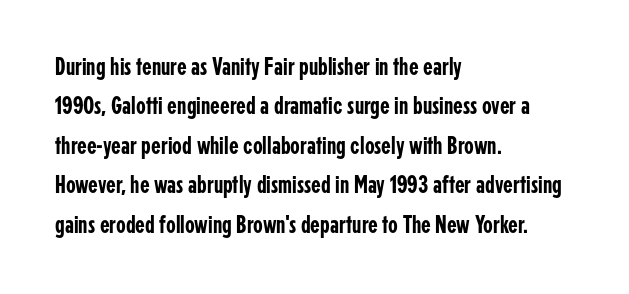
The image shows 25 px text type, upright; set left-aligned, normal line spacing (1.58x), normal letter spacing, not underlined.
